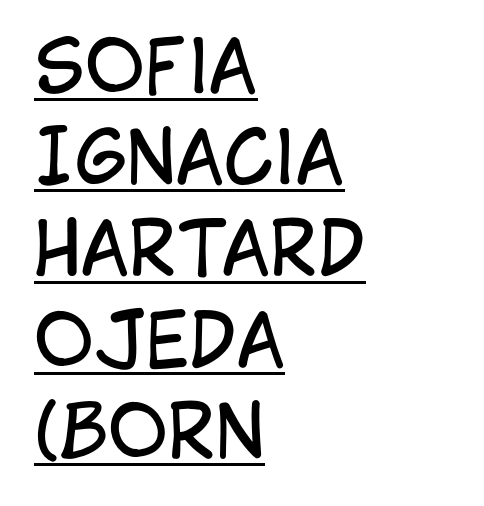
The image shows 73 px regular-weight, condensed sans-serif type, upright; set left-aligned, normal line spacing (1.25x), normal letter spacing, underlined; low stroke contrast and a large x-height.
